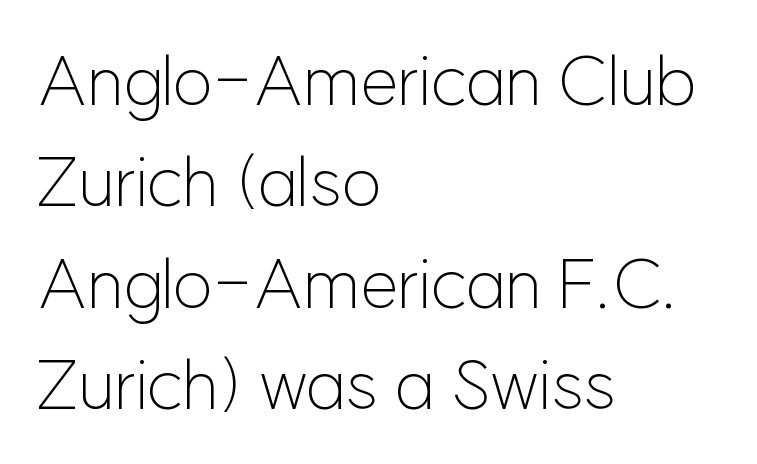
Q: Is the text bold? A: No.
Q: Is the text italic (slanted)? A: No, it is upright.
Q: Is the typeface a serif or a sans-serif typeface? A: Sans-serif.
Q: Is the text underlined? A: No.
Q: How is the paragraph aligned? A: Left-aligned.
Q: Is the spacing between letters normal or unusually wide? A: Normal.
Q: Is the spacing between lines tight, normal or loose? A: Normal.
Q: Width (condensed, normal, or wide)? A: Normal.
Q: Stroke contrast? A: Low.
Q: x-height? A: Medium.
Q: Monospaced? A: No.
